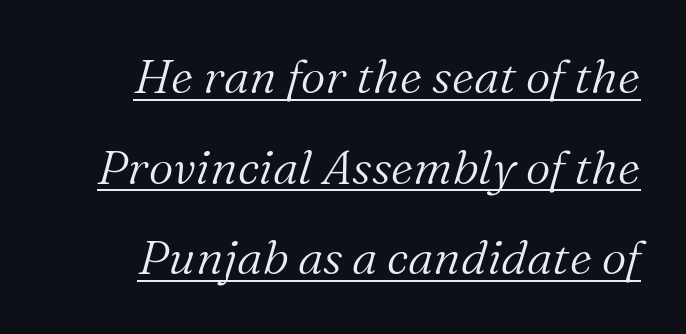
{"serif": "yes", "italic": "yes", "lean": "right", "slant_degrees": 16, "bold": "no", "weight": "light", "width": "normal", "stroke_contrast": "medium", "x_height": "medium", "monospaced": "no", "underline": "yes", "line_spacing_ratio": 1.89, "letter_spacing": "normal", "letter_spacing_em": 0.0, "glyph_px": 48}
